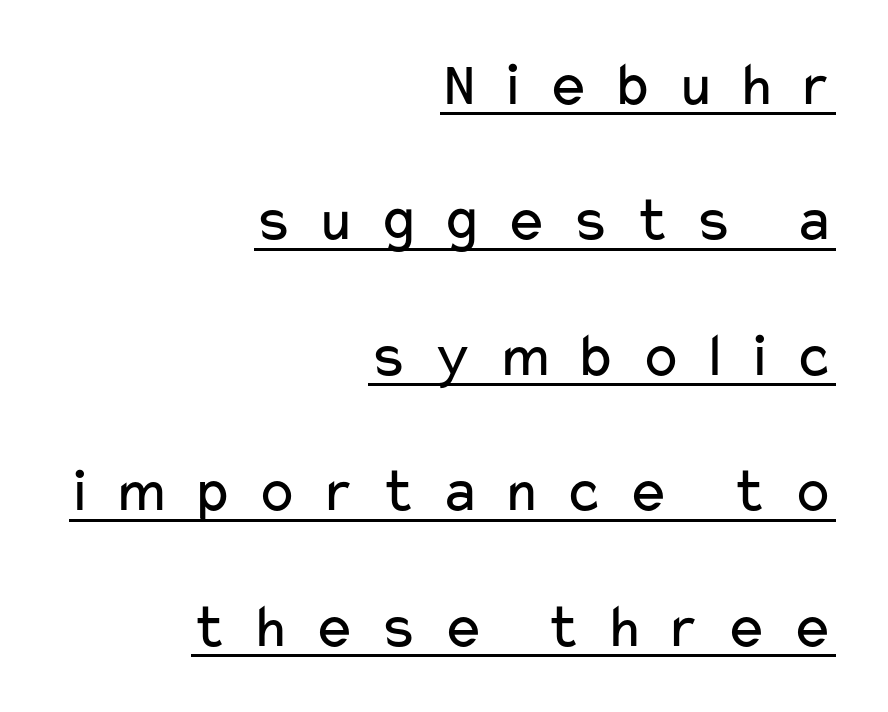
Q: Is the text bold? A: No.
Q: Is the text italic (slanted)? A: No, it is upright.
Q: Is the typeface a serif or a sans-serif typeface? A: Sans-serif.
Q: Is the text underlined? A: Yes.
Q: How is the paragraph aligned? A: Right-aligned.
Q: Is the spacing between letters normal or unusually wide? A: Unusually wide.
Q: Is the spacing between lines tight, normal or loose? A: Loose.
Q: Width (condensed, normal, or wide)? A: Wide.
Q: Stroke contrast? A: Low.
Q: x-height? A: Medium.
Q: Monospaced? A: No.
